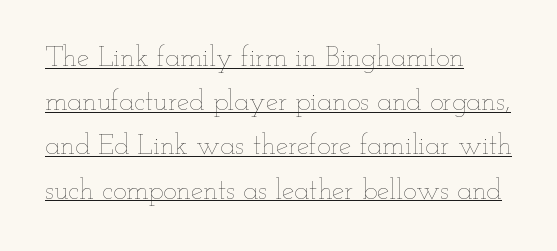
Heaviness? Minimal to ordinary, like unemphasized prose. A typesetter would mark this as roman, not italic. The tracking reads as untouched default to a designer's eye. This is underlined copy, the kind a proofreader might mark for attention. Is this a fixed-width face? No — the glyphs have proportional, varying widths.
